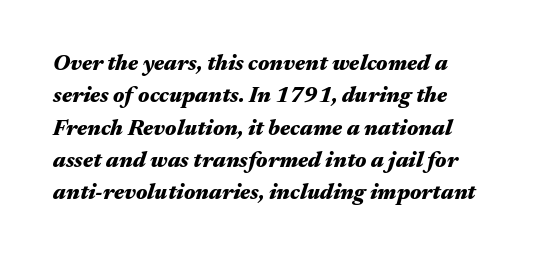
{"italic": "yes", "lean": "right", "slant_degrees": 17, "bold": "yes", "underline": "no", "align": "left", "line_spacing": "normal", "line_spacing_ratio": 1.47, "letter_spacing": "normal", "letter_spacing_em": 0.0, "glyph_px": 22}
